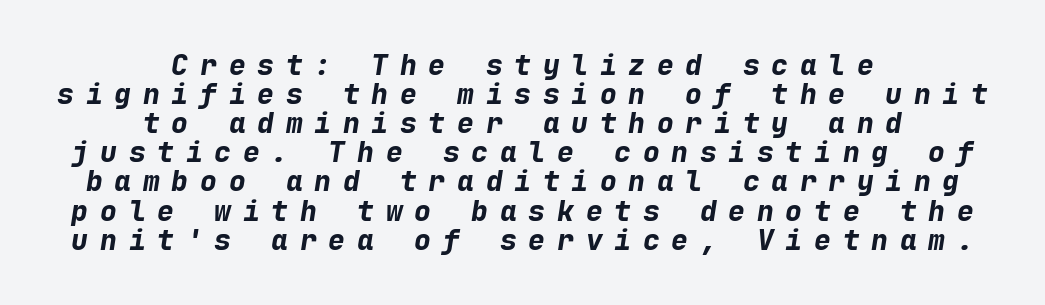
Notice how the passage keeps no hard edge, just a central spine. Does the lettering tilt? It does — this is italic. How heavy is the stroke? Heavy — this is a bold. Type without underlining. A typesetter would call this monospace, since all characters share one set width. Regarding leading, the lines here are crowded together.
